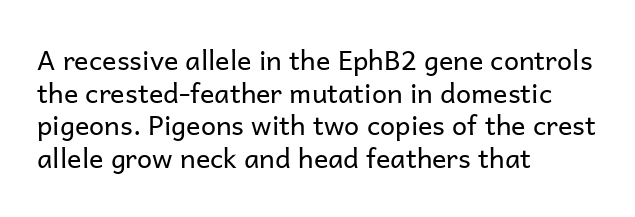
The image shows 27 px text type, upright; set left-aligned, line spacing 1.21x, normal letter spacing, not underlined.
